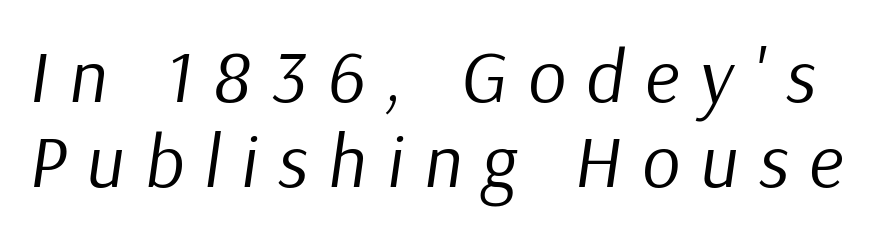
Q: Is the text bold? A: No.
Q: Is the text italic (slanted)? A: Yes, it leans right by about 9 degrees.
Q: Is the text underlined? A: No.
Q: Is the spacing between letters normal or unusually wide? A: Unusually wide.
Q: Is the spacing between lines tight, normal or loose? A: Tight.
Q: Width (condensed, normal, or wide)? A: Normal.
Q: Stroke contrast? A: Low.
Q: x-height? A: Medium.
Q: Monospaced? A: No.
